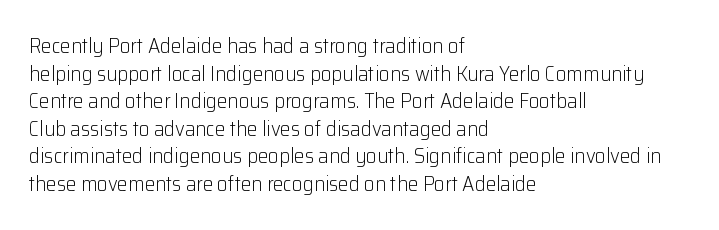
Teacher's note: observe the even left margin — that is flush-left alignment. The line texture is even and compact thanks to regular tracking. The lettering stays uniformly vertical, giving the passage a roman look. The baseline area is clear.
